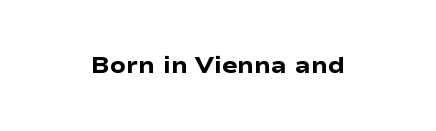
The image shows 23 px bold type, upright; set normal letter spacing, not underlined.
